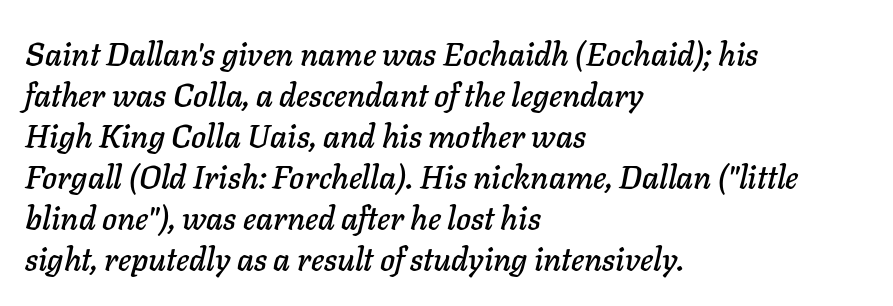
{"italic": "yes", "lean": "right", "slant_degrees": 11, "width": "normal", "stroke_contrast": "low", "x_height": "medium", "monospaced": "no", "underline": "no", "align": "left", "line_spacing": "normal", "line_spacing_ratio": 1.28, "letter_spacing": "normal", "letter_spacing_em": 0.0, "glyph_px": 32}
